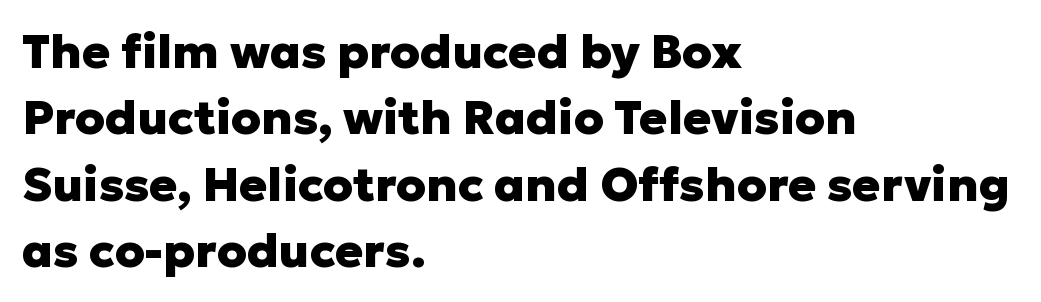
{"serif": "no", "italic": "no", "bold": "yes", "weight": "heavy", "width": "normal", "stroke_contrast": "low", "x_height": "medium", "monospaced": "no", "underline": "no", "align": "left", "line_spacing": "normal", "line_spacing_ratio": 1.41, "letter_spacing": "normal", "letter_spacing_em": 0.0, "glyph_px": 47}
